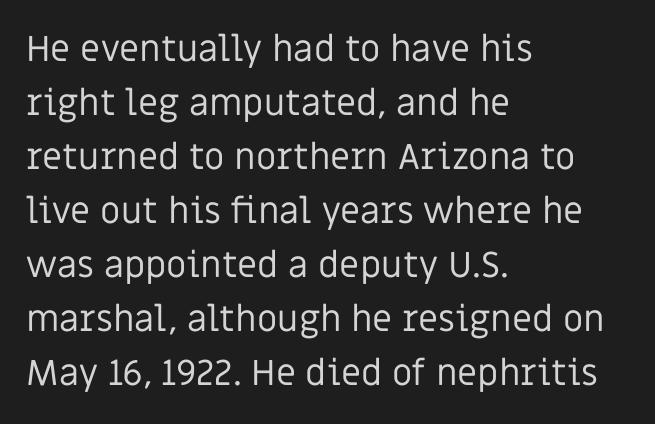
Q: Is the text bold? A: No.
Q: Is the text italic (slanted)? A: No, it is upright.
Q: Is the typeface a serif or a sans-serif typeface? A: Sans-serif.
Q: Is the text underlined? A: No.
Q: How is the paragraph aligned? A: Left-aligned.
Q: Is the spacing between letters normal or unusually wide? A: Normal.
Q: Is the spacing between lines tight, normal or loose? A: Normal.
Q: Width (condensed, normal, or wide)? A: Normal.
Q: Stroke contrast? A: Low.
Q: x-height? A: Large.
Q: Monospaced? A: No.
